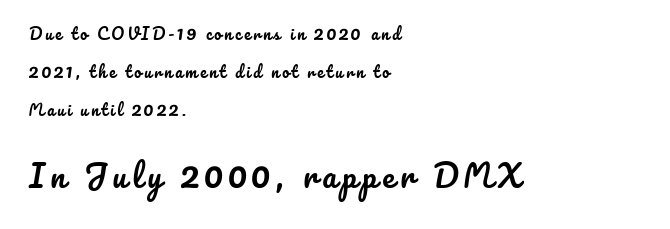
{"width": "normal", "stroke_contrast": "low", "x_height": "small", "monospaced": "no", "underline": "no", "align": "left", "line_spacing": "loose", "line_spacing_ratio": 2.36, "larger_block": "second", "size_ratio": 1.94, "glyph_px": 31}
